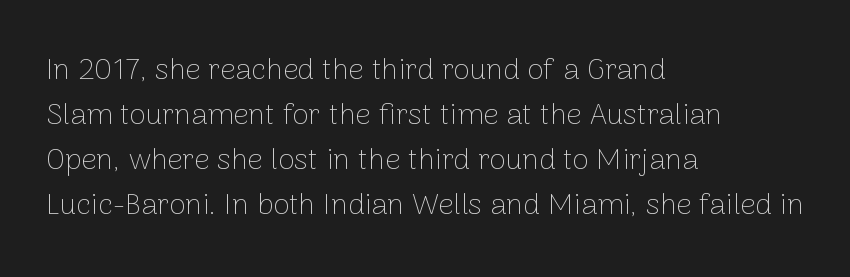
{"serif": "no", "italic": "no", "bold": "no", "weight": "thin", "width": "normal", "stroke_contrast": "low", "x_height": "medium", "monospaced": "no", "underline": "no", "align": "left", "line_spacing": "normal", "line_spacing_ratio": 1.5, "letter_spacing": "normal", "letter_spacing_em": 0.0, "glyph_px": 30}
